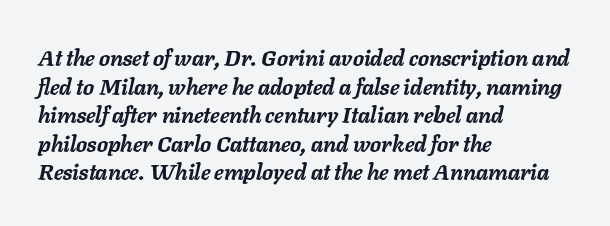
{"italic": "yes", "lean": "right", "slant_degrees": 11, "bold": "yes", "underline": "no", "align": "left", "line_spacing": "normal", "line_spacing_ratio": 1.3, "letter_spacing": "normal", "letter_spacing_em": 0.0, "glyph_px": 22}
